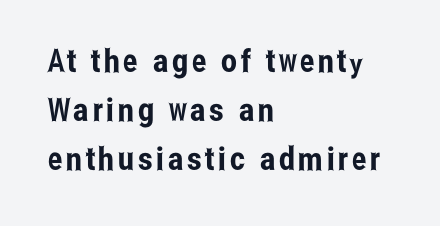
Nope, no serifs anywhere on these letters. The passage shown stacks its lines at a standard gap. Varying glyph widths throughout — classic text-font behaviour. This sample is left-justified, so line endings fall wherever the words run out. The passage shown is not underscored anywhere.
